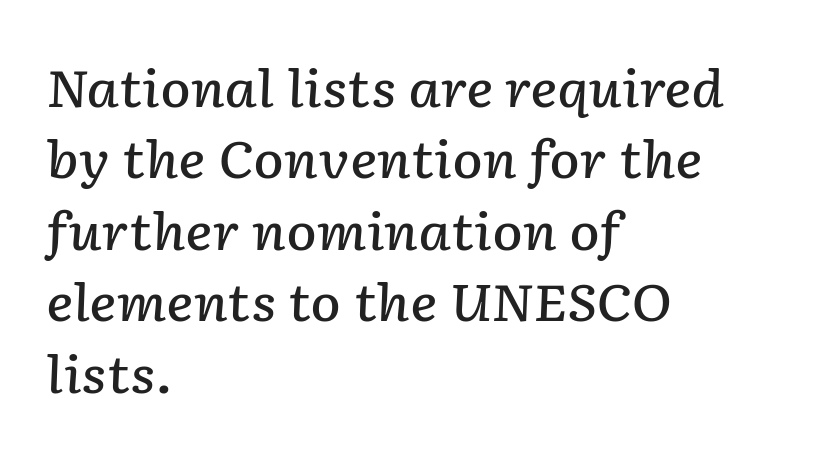
Q: Is the text bold? A: Semi-bold.
Q: Is the text italic (slanted)? A: Yes, it leans right by about 2 degrees.
Q: Is the text underlined? A: No.
Q: How is the paragraph aligned? A: Left-aligned.
Q: Is the spacing between letters normal or unusually wide? A: Normal.
Q: Is the spacing between lines tight, normal or loose? A: Normal.
Q: Width (condensed, normal, or wide)? A: Normal.
Q: Stroke contrast? A: Low.
Q: x-height? A: Medium.
Q: Monospaced? A: No.
